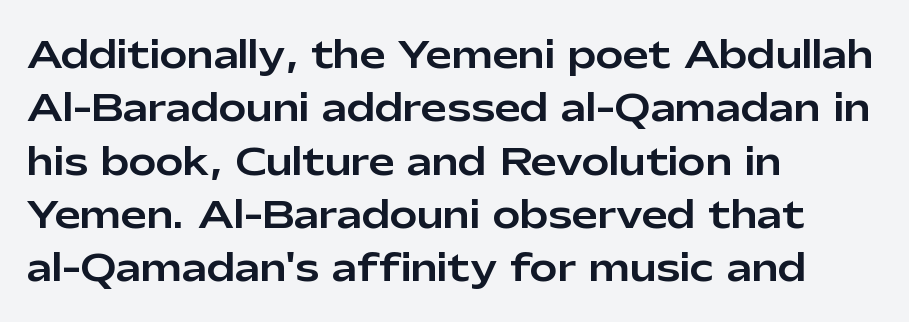
The image shows 37 px sans-serif type, upright; set left-aligned, normal line spacing (1.44x), normal letter spacing, not underlined; low stroke contrast and a medium x-height.
